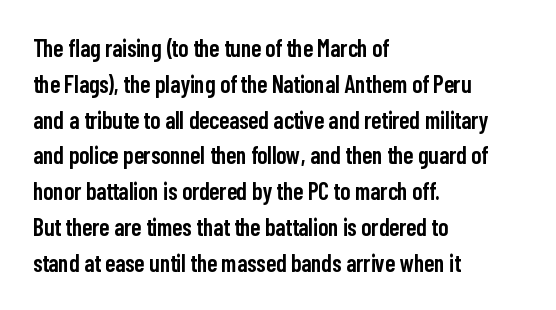
{"italic": "no", "bold": "semi", "underline": "no", "align": "left", "line_spacing": "normal", "line_spacing_ratio": 1.49, "letter_spacing": "normal", "letter_spacing_em": 0.0, "glyph_px": 24}
